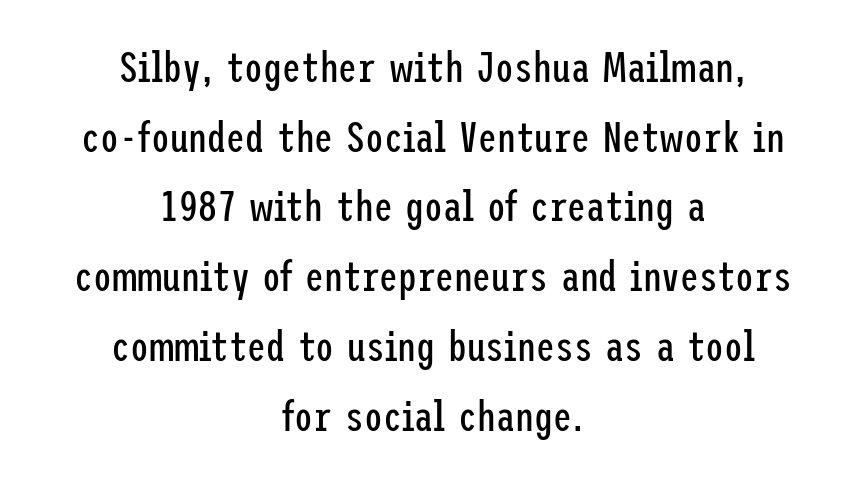
{"serif": "no", "italic": "no", "bold": "no", "weight": "regular", "width": "condensed", "stroke_contrast": "low", "x_height": "medium", "underline": "no", "align": "center", "line_spacing": "normal", "line_spacing_ratio": 1.66, "letter_spacing": "normal", "letter_spacing_em": 0.0, "glyph_px": 42}
